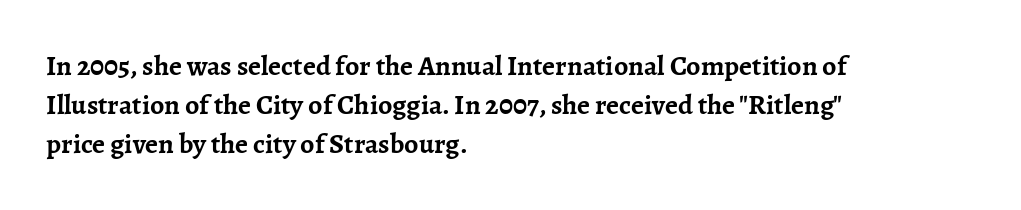
{"serif": "yes", "italic": "no", "bold": "yes", "weight": "semibold", "width": "normal", "stroke_contrast": "low", "x_height": "medium", "monospaced": "no", "underline": "no", "align": "left", "line_spacing": "normal", "line_spacing_ratio": 1.4, "letter_spacing": "normal", "letter_spacing_em": 0.0, "glyph_px": 28}
